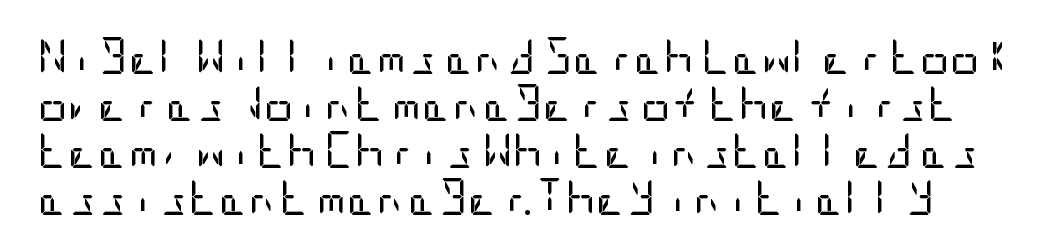
{"serif": "no", "italic": "no", "bold": "no", "weight": "regular", "width": "condensed", "stroke_contrast": "low", "x_height": "large", "underline": "no", "line_spacing": "normal", "line_spacing_ratio": 1.27, "letter_spacing": "normal", "letter_spacing_em": 0.0, "glyph_px": 37}
